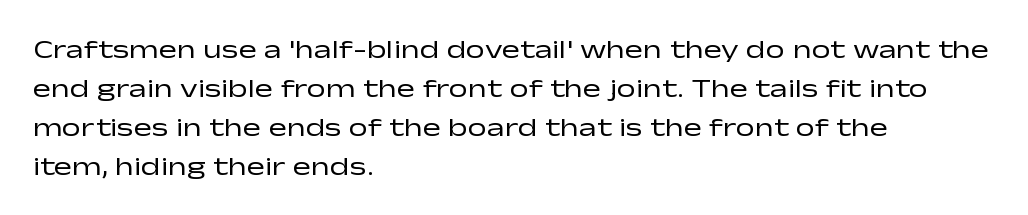
The image shows 27 px text type, upright; set left-aligned, normal line spacing (1.45x), normal letter spacing, not underlined.
